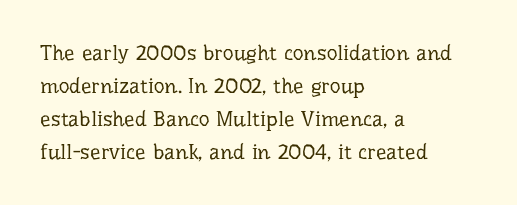
Q: Is the text bold? A: No.
Q: Is the text italic (slanted)? A: No, it is upright.
Q: Is the text underlined? A: No.
Q: How is the paragraph aligned? A: Left-aligned.
Q: Is the spacing between letters normal or unusually wide? A: Normal.
Q: Is the spacing between lines tight, normal or loose? A: Normal.
